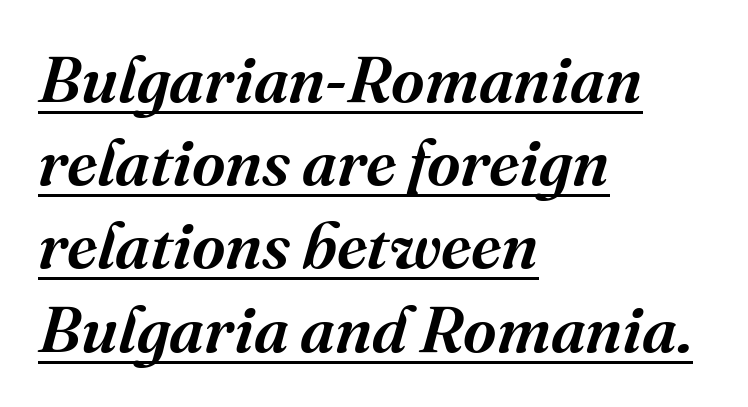
The image shows 65 px serif type, italic (leaning right); set left-aligned, normal line spacing (1.28x), normal letter spacing, underlined; medium stroke contrast and a medium x-height.
